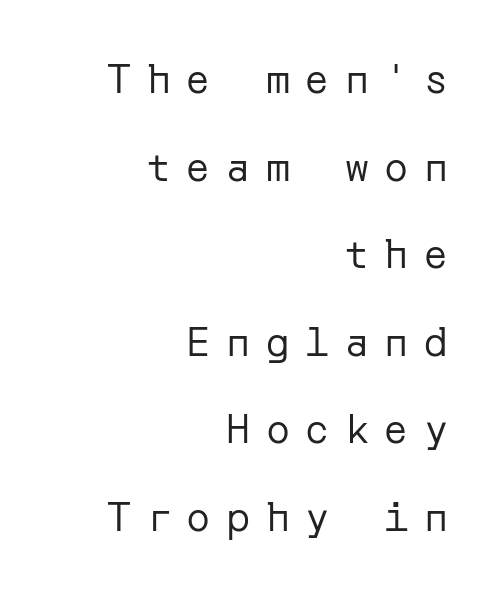
Q: Is the text bold? A: No.
Q: Is the text italic (slanted)? A: No, it is upright.
Q: Is the typeface a serif or a sans-serif typeface? A: Sans-serif.
Q: Is the text underlined? A: No.
Q: How is the paragraph aligned? A: Right-aligned.
Q: Is the spacing between letters normal or unusually wide? A: Unusually wide.
Q: Is the spacing between lines tight, normal or loose? A: Loose.
Q: Width (condensed, normal, or wide)? A: Normal.
Q: Stroke contrast? A: Low.
Q: x-height? A: Medium.
